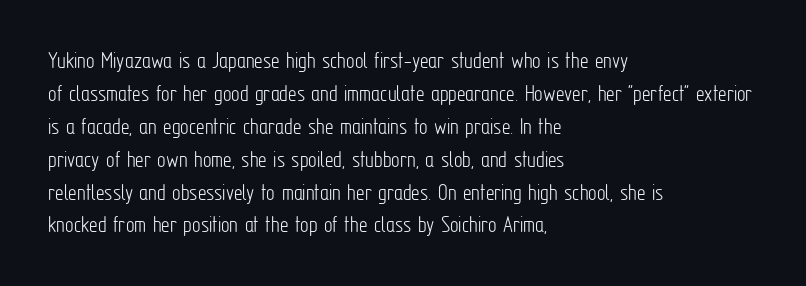
{"italic": "no", "bold": "no", "underline": "no", "align": "left", "line_spacing": "normal", "line_spacing_ratio": 1.37, "letter_spacing": "normal", "letter_spacing_em": 0.0, "glyph_px": 24}
